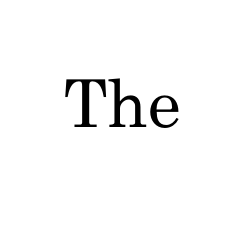
{"serif": "no", "italic": "no", "bold": "no", "weight": "regular", "width": "condensed", "stroke_contrast": "low", "x_height": "small", "monospaced": "no", "underline": "no", "letter_spacing": "normal", "letter_spacing_em": 0.0, "glyph_px": 66}
